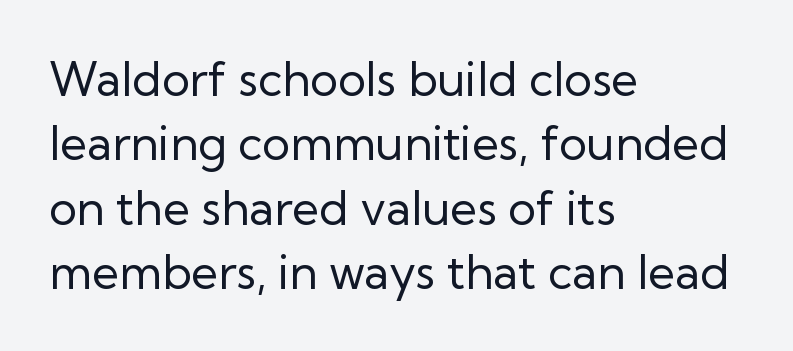
Q: Is the text bold? A: No.
Q: Is the text italic (slanted)? A: No, it is upright.
Q: Is the typeface a serif or a sans-serif typeface? A: Sans-serif.
Q: Is the text underlined? A: No.
Q: How is the paragraph aligned? A: Left-aligned.
Q: Is the spacing between letters normal or unusually wide? A: Normal.
Q: Is the spacing between lines tight, normal or loose? A: Normal.
Q: Width (condensed, normal, or wide)? A: Normal.
Q: Stroke contrast? A: Low.
Q: x-height? A: Medium.
Q: Monospaced? A: No.
